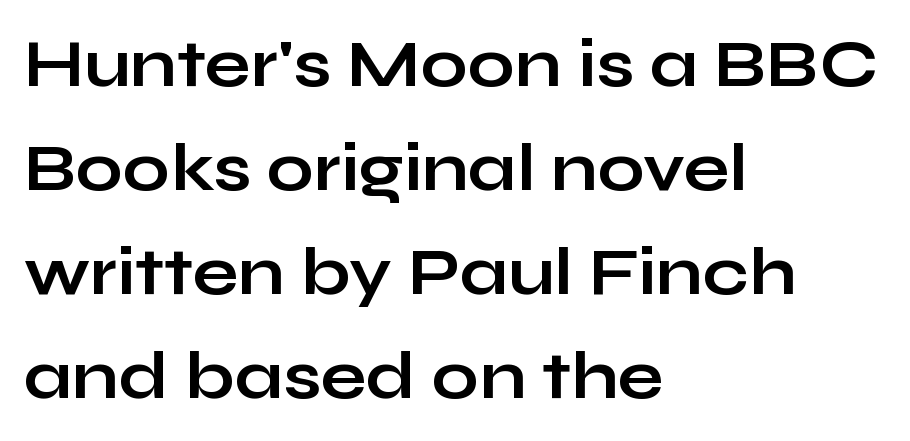
The image shows 67 px bold, wide sans-serif type, upright; set left-aligned, normal line spacing (1.55x), normal letter spacing, not underlined; low stroke contrast and a medium x-height.
